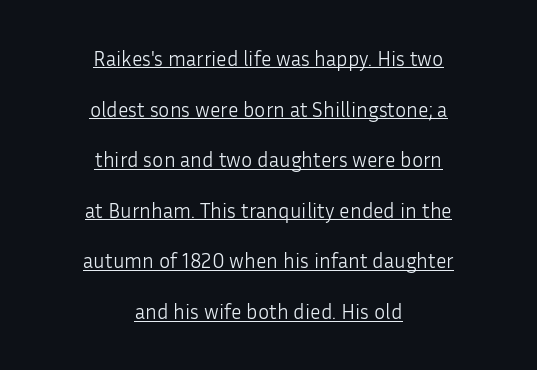
How would I describe the line gaps? Wide and relaxed. Is there any slant? The stems are plumb. Words appear dense and cohesive because spacing is normal. A student would call this center alignment; a typographer would say set centered.
